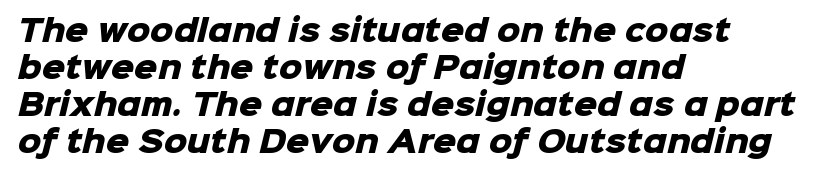
Q: Is the text bold? A: Yes.
Q: Is the typeface a serif or a sans-serif typeface? A: Sans-serif.
Q: Is the text underlined? A: No.
Q: How is the paragraph aligned? A: Left-aligned.
Q: Is the spacing between letters normal or unusually wide? A: Normal.
Q: Is the spacing between lines tight, normal or loose? A: Normal.
Q: Width (condensed, normal, or wide)? A: Normal.
Q: Stroke contrast? A: Low.
Q: x-height? A: Medium.
Q: Monospaced? A: No.
